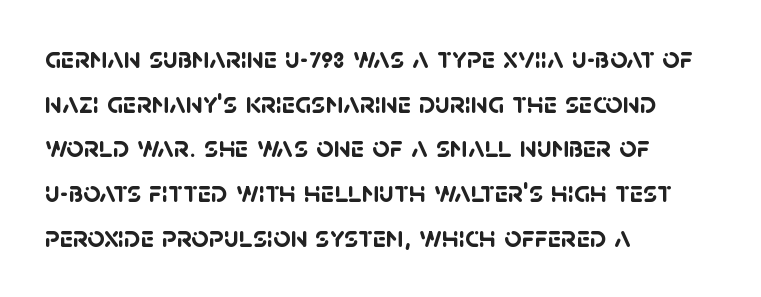
{"serif": "no", "bold": "yes", "weight": "semibold", "width": "normal", "stroke_contrast": "low", "x_height": "large", "monospaced": "no", "underline": "no", "align": "left", "line_spacing": "normal", "line_spacing_ratio": 1.49, "letter_spacing": "normal", "letter_spacing_em": 0.0, "glyph_px": 30}
